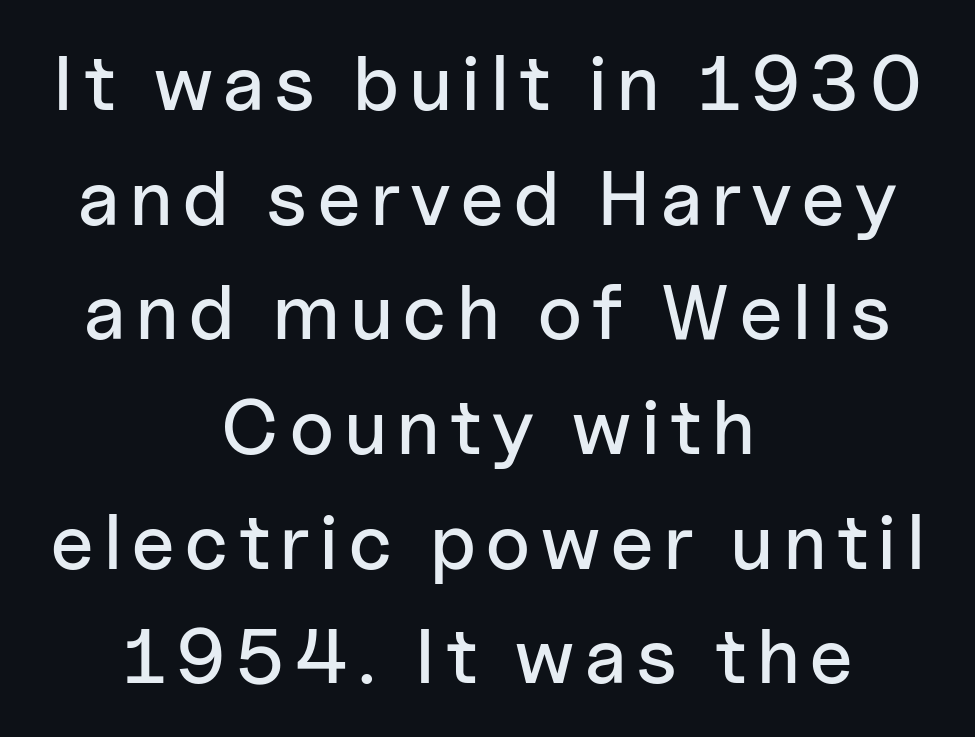
This sample keeps an unexceptional amount of space between lines. Each line is balanced around a shared central axis. Descenders are the only things crossing below the line. Nope, not italic — everything's standing straight.
